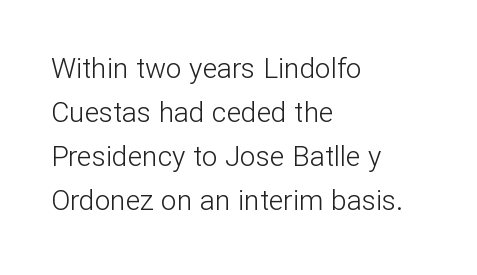
The weight tops out at a normal text grade. Unmarked baselines from the first word to the last. This sample uses an upright cut, with every glyph sitting square on the baseline. Notice how the passage keeps a crisp vertical edge on the left only. Horizontal bands of white between lines are of average thickness. Between one letter and the next there's only the usual sliver of space.
